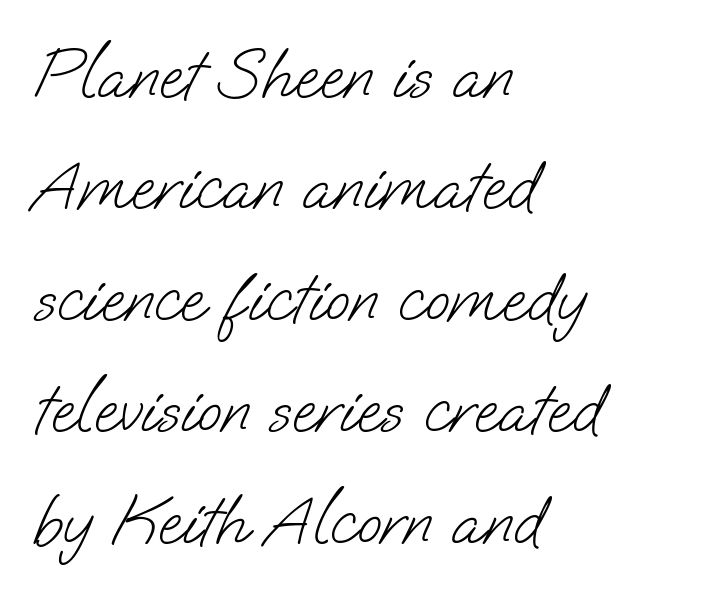
{"serif": "no", "bold": "no", "weight": "light", "width": "normal", "stroke_contrast": "low", "x_height": "small", "monospaced": "no", "underline": "no", "align": "left", "line_spacing": "normal", "line_spacing_ratio": 1.57, "letter_spacing": "normal", "letter_spacing_em": 0.0, "glyph_px": 71}
